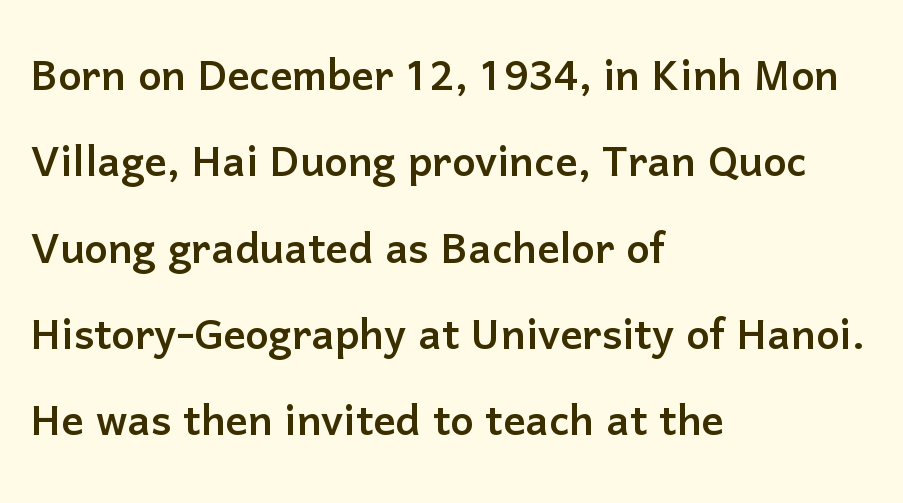
The image shows 55 px sans-serif type, upright; set left-aligned, normal line spacing (1.57x), normal letter spacing, not underlined; low stroke contrast and a medium x-height.
